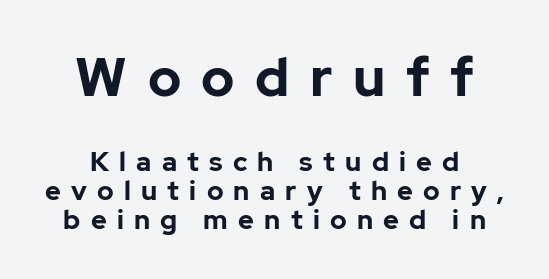
Q: Is the text bold? A: Yes.
Q: Is the text italic (slanted)? A: No, it is upright.
Q: Is the typeface a serif or a sans-serif typeface? A: Sans-serif.
Q: Is the text underlined? A: No.
Q: Is the spacing between letters normal or unusually wide? A: Unusually wide.
Q: Is the spacing between lines tight, normal or loose? A: Tight.
Q: Which block of text is set in a larger size, the first (top) or the second (bottom)? A: The first (top) one.
Q: Width (condensed, normal, or wide)? A: Normal.
Q: Stroke contrast? A: Low.
Q: x-height? A: Medium.
Q: Monospaced? A: No.
